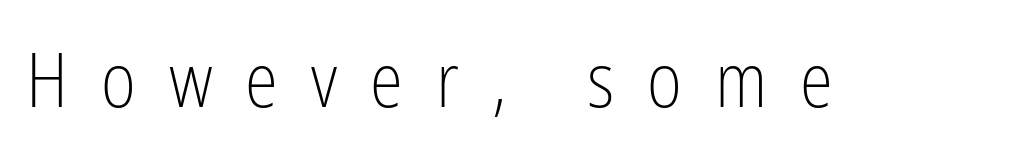
The image shows 75 px light, condensed sans-serif type, upright; set unusually wide letter spacing (+0.44 em), not underlined; low stroke contrast and a medium x-height.
